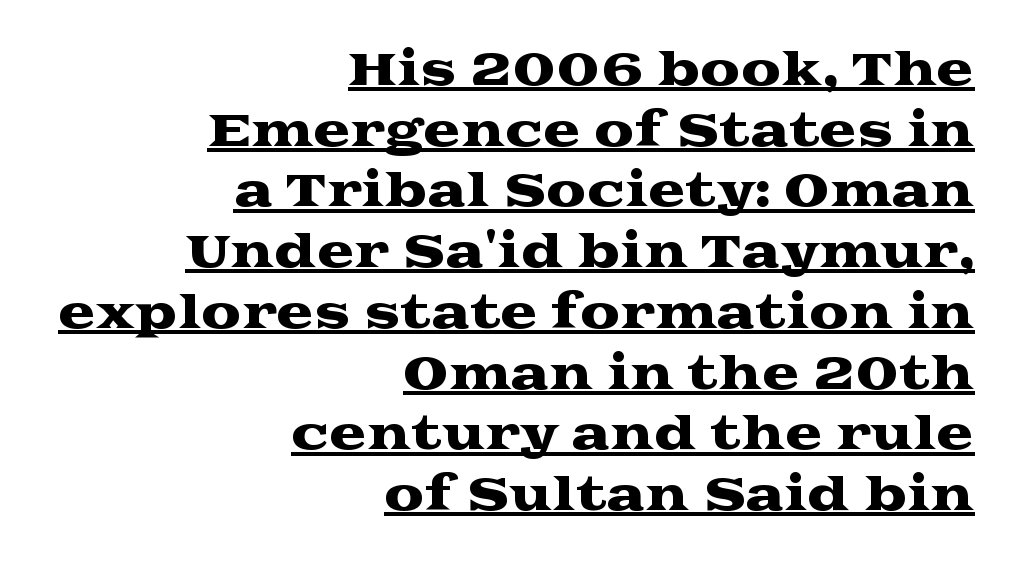
The image shows 45 px wide serif type, upright; set right-aligned, normal line spacing (1.35x), normal letter spacing, underlined; medium stroke contrast and a medium x-height.
